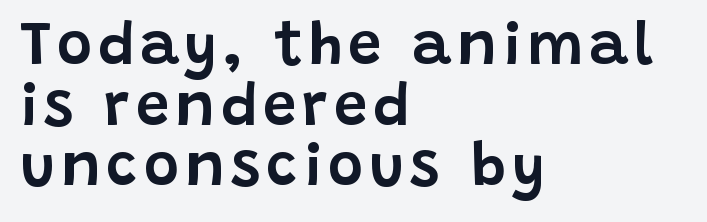
Reading down the column, the eye jumps only a short way to each next line. Check where the strokes stop: nothing finishes them off — pure sans. Character widths vary here, with narrow letters taking less room than wide ones. Nobody drew a line under any word here.
